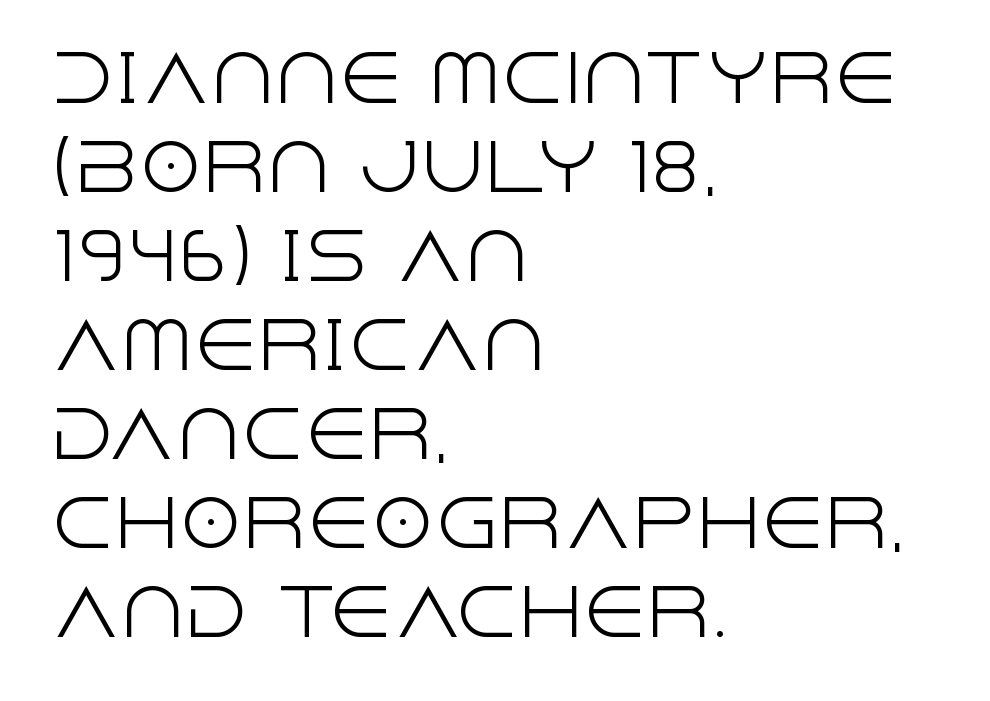
Q: Is the text bold? A: No.
Q: Is the text italic (slanted)? A: No, it is upright.
Q: Is the typeface a serif or a sans-serif typeface? A: Sans-serif.
Q: Is the text underlined? A: No.
Q: How is the paragraph aligned? A: Left-aligned.
Q: Is the spacing between letters normal or unusually wide? A: Normal.
Q: Is the spacing between lines tight, normal or loose? A: Normal.
Q: Width (condensed, normal, or wide)? A: Normal.
Q: x-height? A: Large.
Q: Monospaced? A: No.
